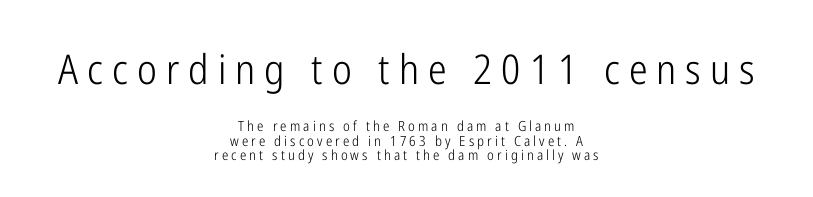
The image shows 41 px light, condensed sans-serif type, upright; set centered, tight line spacing (1.05x), unusually wide letter spacing (+0.22 em), not underlined; the first (top) block is 2.93x larger; low stroke contrast and a medium x-height.
